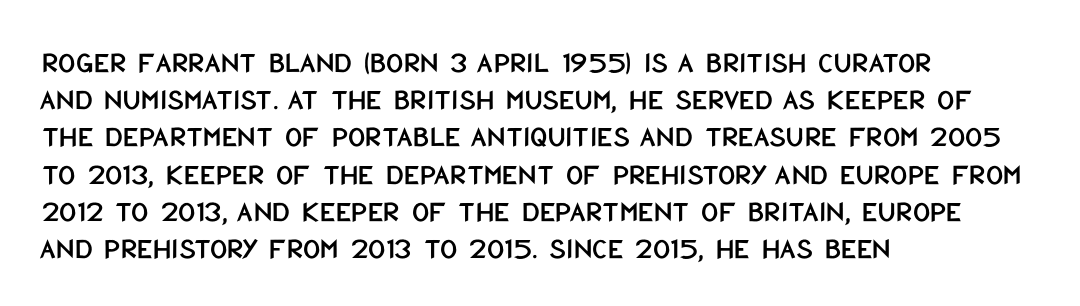
{"serif": "no", "italic": "no", "width": "condensed", "stroke_contrast": "low", "x_height": "large", "monospaced": "no", "underline": "no", "align": "left", "line_spacing_ratio": 1.24, "letter_spacing": "normal", "letter_spacing_em": 0.0, "glyph_px": 30}
